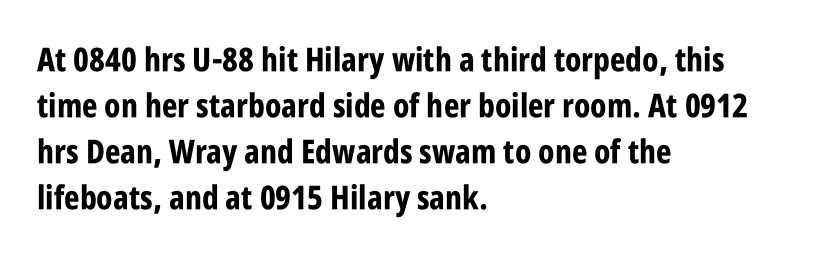
The image shows 33 px bold, condensed sans-serif type, upright; set left-aligned, normal line spacing (1.39x), normal letter spacing, not underlined; low stroke contrast and a large x-height.
